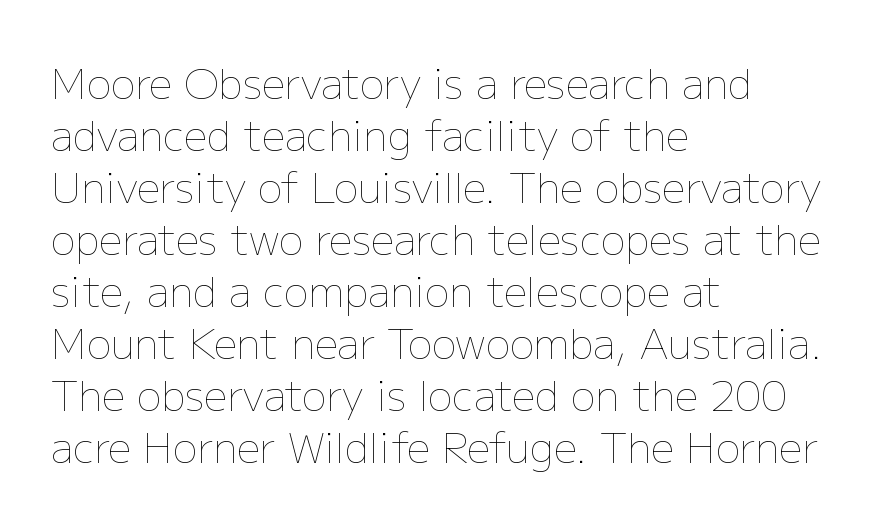
Q: Is the text bold? A: No.
Q: Is the text italic (slanted)? A: No, it is upright.
Q: Is the text underlined? A: No.
Q: How is the paragraph aligned? A: Left-aligned.
Q: Is the spacing between letters normal or unusually wide? A: Normal.
Q: Is the spacing between lines tight, normal or loose? A: Normal.
Q: Width (condensed, normal, or wide)? A: Normal.
Q: Stroke contrast? A: Low.
Q: x-height? A: Medium.
Q: Monospaced? A: No.
